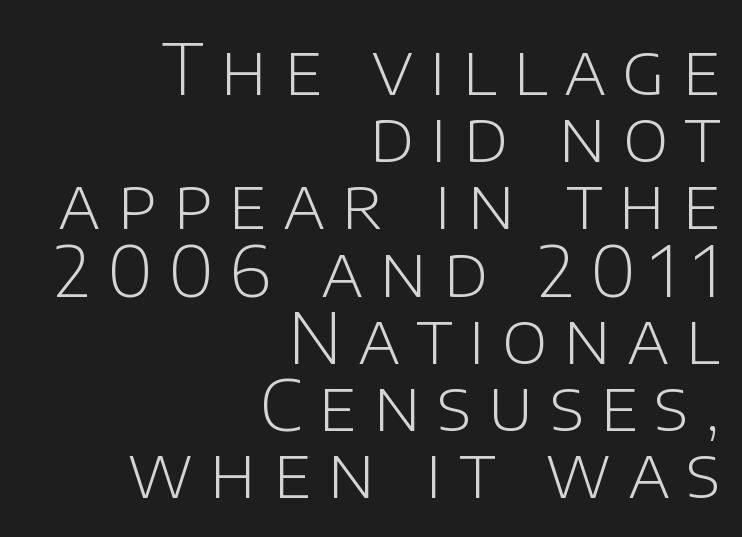
The letters stand straight up with perfectly vertical stems. The leading is snug, giving the passage a crowded texture. Only glyphs here, with clear space below each row. A typesetter would label this face a sans. The rendering inserts visible extra space after every character. A student would call this right alignment; a typographer would say flush right, rag left.
